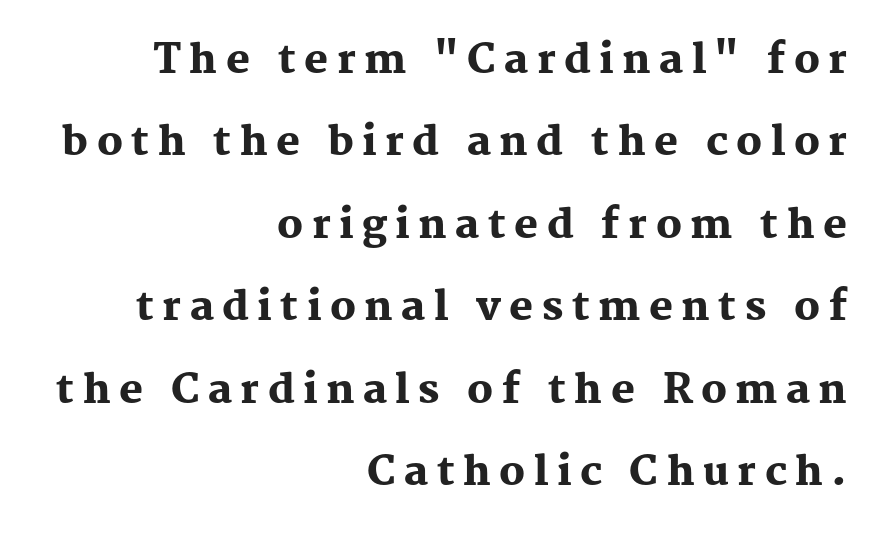
{"serif": "yes", "italic": "no", "bold": "yes", "weight": "heavy", "width": "normal", "stroke_contrast": "medium", "x_height": "medium", "monospaced": "no", "underline": "no", "align": "right", "line_spacing": "loose", "line_spacing_ratio": 2.06, "letter_spacing": "wide", "letter_spacing_em": 0.21, "glyph_px": 40}
